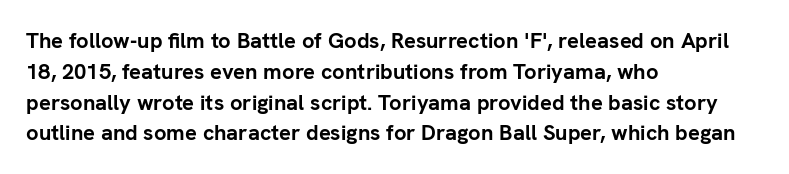
The image shows 22 px bold type, upright; set left-aligned, normal line spacing (1.4x), normal letter spacing, not underlined.
